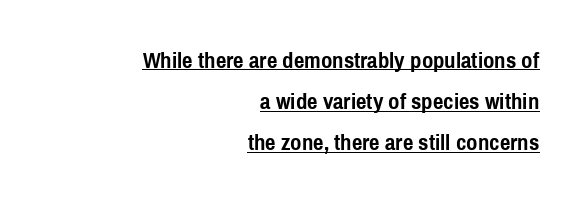
{"italic": "no", "bold": "yes", "underline": "yes", "align": "right", "line_spacing_ratio": 1.79, "letter_spacing": "normal", "letter_spacing_em": 0.0, "glyph_px": 23}
